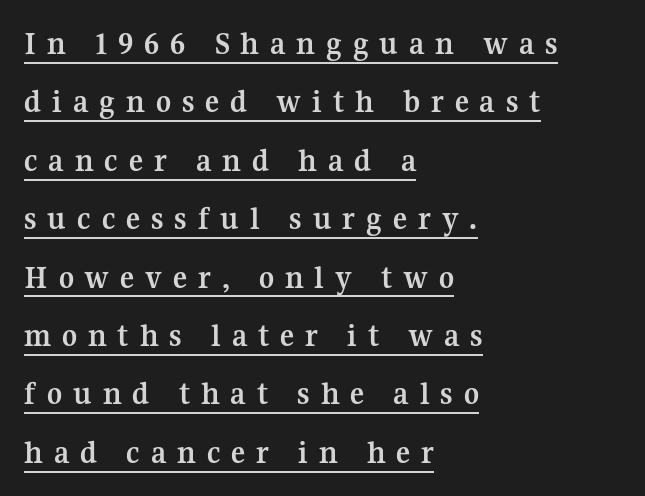
Q: Is the text bold? A: Yes.
Q: Is the text italic (slanted)? A: No, it is upright.
Q: Is the typeface a serif or a sans-serif typeface? A: Serif.
Q: Is the text underlined? A: Yes.
Q: How is the paragraph aligned? A: Left-aligned.
Q: Is the spacing between letters normal or unusually wide? A: Unusually wide.
Q: Width (condensed, normal, or wide)? A: Normal.
Q: Stroke contrast? A: Medium.
Q: x-height? A: Medium.
Q: Monospaced? A: No.
